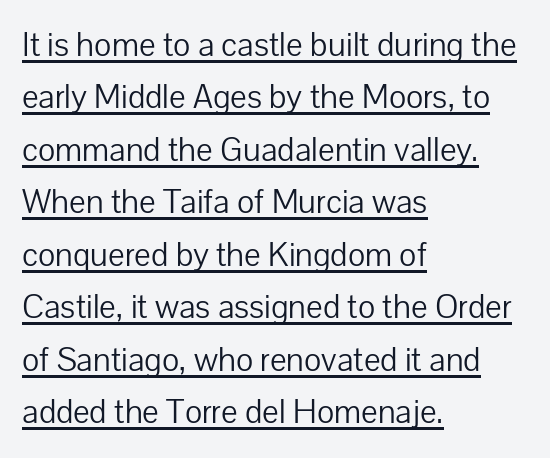
{"serif": "no", "italic": "no", "bold": "no", "weight": "light", "width": "normal", "stroke_contrast": "low", "x_height": "medium", "monospaced": "no", "underline": "yes", "align": "left", "line_spacing": "normal", "line_spacing_ratio": 1.5, "letter_spacing": "normal", "letter_spacing_em": 0.0, "glyph_px": 35}
